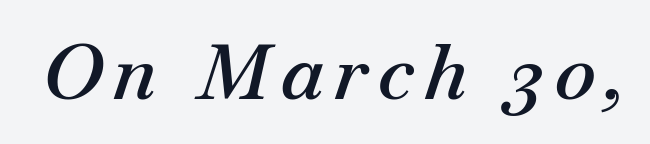
{"italic": "yes", "lean": "right", "slant_degrees": 18, "bold": "semi", "weight": "semibold", "width": "normal", "stroke_contrast": "medium", "x_height": "small", "monospaced": "no", "underline": "no", "glyph_px": 77}
